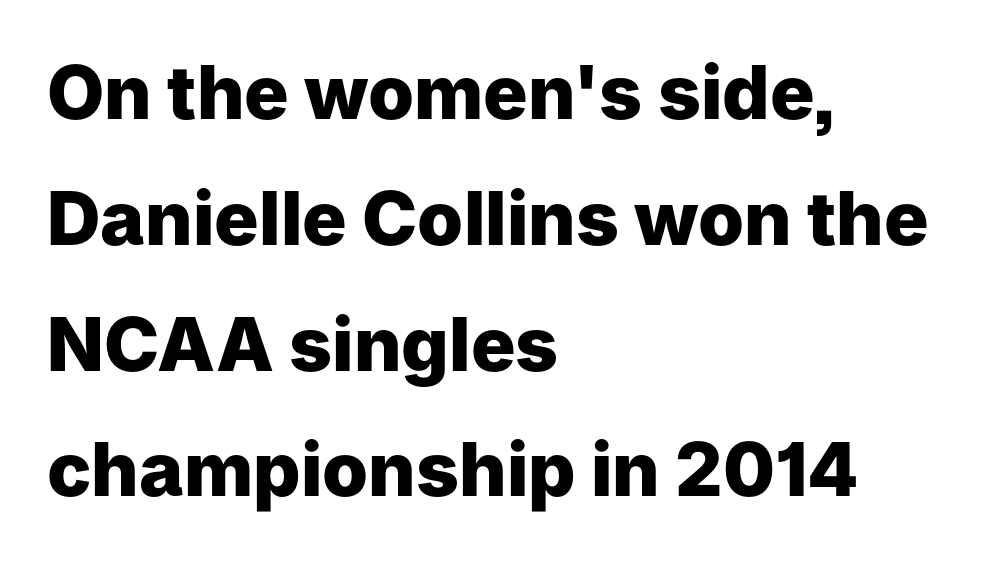
{"serif": "no", "italic": "no", "bold": "yes", "weight": "heavy", "width": "normal", "stroke_contrast": "low", "x_height": "medium", "monospaced": "no", "underline": "no", "align": "left", "line_spacing": "normal", "line_spacing_ratio": 1.7, "letter_spacing": "normal", "letter_spacing_em": 0.0, "glyph_px": 74}
